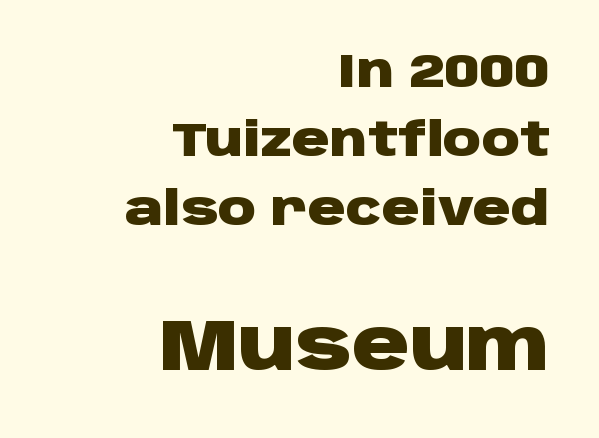
Q: Is the text bold? A: Yes.
Q: Is the text italic (slanted)? A: No, it is upright.
Q: Is the typeface a serif or a sans-serif typeface? A: Sans-serif.
Q: Is the text underlined? A: No.
Q: How is the paragraph aligned? A: Right-aligned.
Q: Is the spacing between letters normal or unusually wide? A: Normal.
Q: Is the spacing between lines tight, normal or loose? A: Normal.
Q: Which block of text is set in a larger size, the first (top) or the second (bottom)? A: The second (bottom) one.
Q: Width (condensed, normal, or wide)? A: Wide.
Q: Stroke contrast? A: Low.
Q: x-height? A: Large.
Q: Monospaced? A: No.
